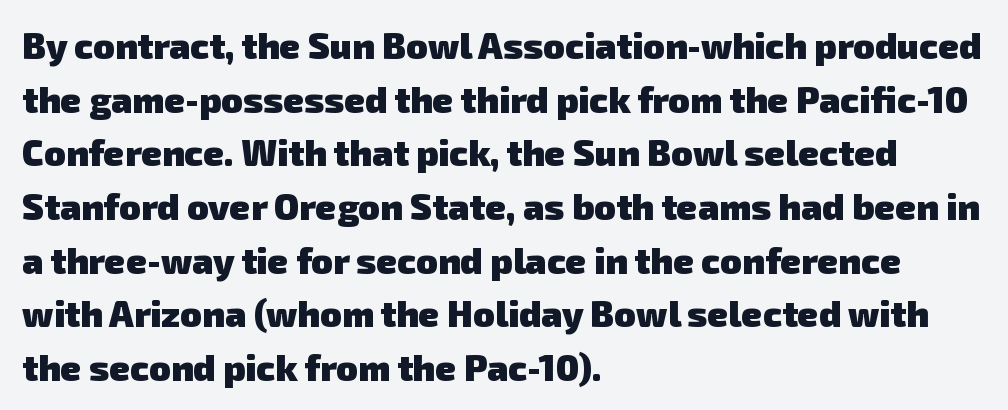
The image shows 36 px heavy sans-serif type; set left-aligned, normal line spacing (1.49x), normal letter spacing, not underlined; low stroke contrast and a medium x-height.
